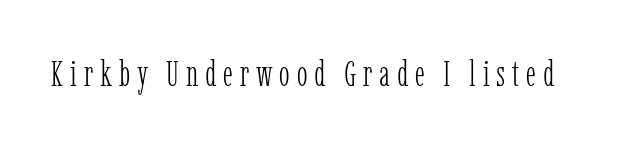
{"serif": "yes", "italic": "no", "bold": "no", "weight": "light", "width": "condensed", "stroke_contrast": "low", "x_height": "medium", "monospaced": "no", "underline": "no", "glyph_px": 36}
